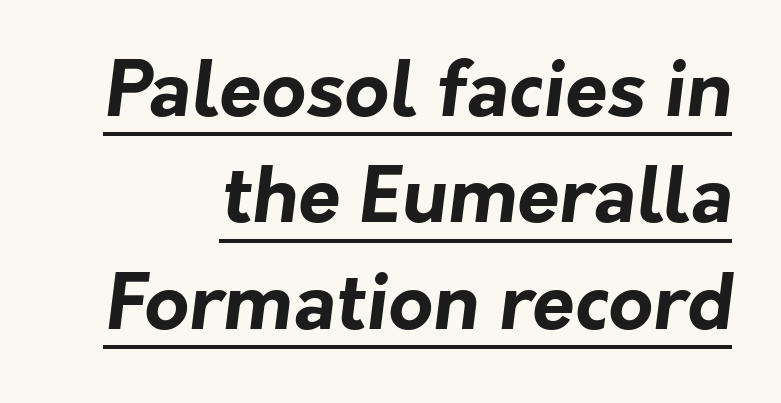
Q: Is the text bold? A: Yes.
Q: Is the typeface a serif or a sans-serif typeface? A: Sans-serif.
Q: Is the text underlined? A: Yes.
Q: How is the paragraph aligned? A: Right-aligned.
Q: Is the spacing between letters normal or unusually wide? A: Normal.
Q: Is the spacing between lines tight, normal or loose? A: Normal.
Q: Width (condensed, normal, or wide)? A: Normal.
Q: Stroke contrast? A: Low.
Q: x-height? A: Medium.
Q: Monospaced? A: No.
